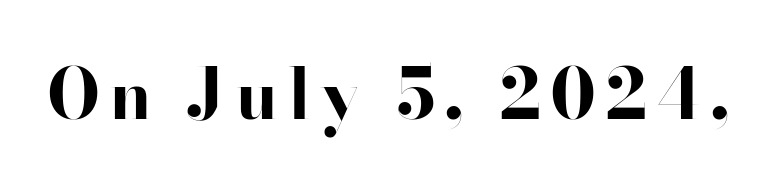
Q: Is the text bold? A: Yes.
Q: Is the text italic (slanted)? A: No, it is upright.
Q: Is the typeface a serif or a sans-serif typeface? A: Sans-serif.
Q: Is the text underlined? A: No.
Q: Width (condensed, normal, or wide)? A: Wide.
Q: Stroke contrast? A: High.
Q: x-height? A: Small.
Q: Monospaced? A: No.
